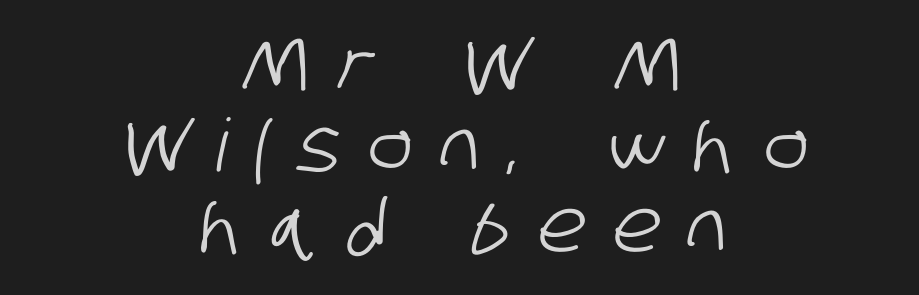
{"serif": "no", "width": "condensed", "stroke_contrast": "low", "x_height": "large", "monospaced": "no", "underline": "no", "align": "center", "line_spacing": "tight", "line_spacing_ratio": 1.11, "letter_spacing": "wide", "letter_spacing_em": 0.39, "glyph_px": 73}
